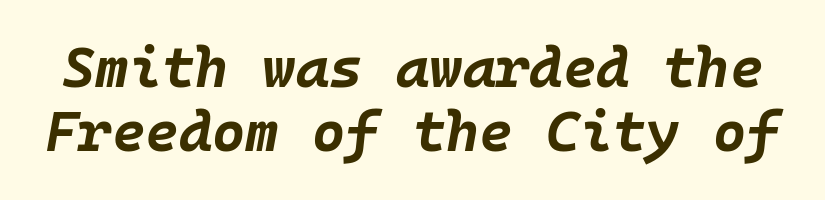
{"italic": "yes", "lean": "right", "slant_degrees": 10, "bold": "yes", "weight": "bold", "width": "normal", "stroke_contrast": "low", "x_height": "large", "monospaced": "yes", "underline": "no", "line_spacing": "tight", "line_spacing_ratio": 1.13, "letter_spacing": "normal", "letter_spacing_em": 0.0, "glyph_px": 57}
